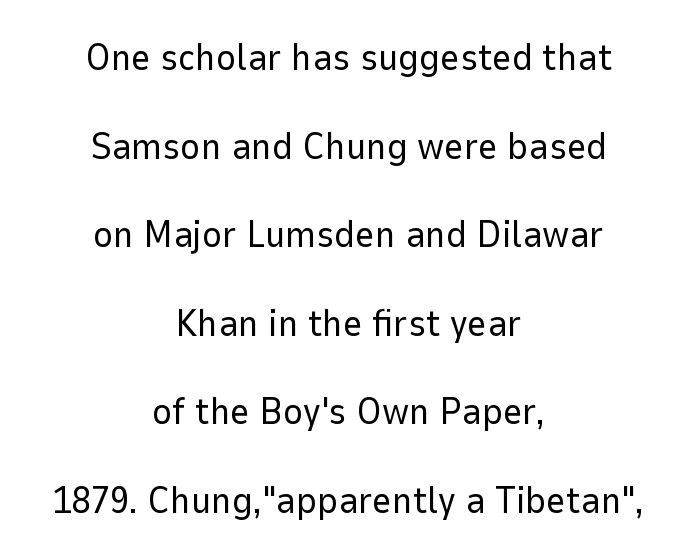
Q: Is the text bold? A: No.
Q: Is the text italic (slanted)? A: No, it is upright.
Q: Is the typeface a serif or a sans-serif typeface? A: Sans-serif.
Q: Is the text underlined? A: No.
Q: How is the paragraph aligned? A: Centered.
Q: Is the spacing between letters normal or unusually wide? A: Normal.
Q: Is the spacing between lines tight, normal or loose? A: Loose.
Q: Width (condensed, normal, or wide)? A: Normal.
Q: Stroke contrast? A: Low.
Q: x-height? A: Medium.
Q: Monospaced? A: No.
